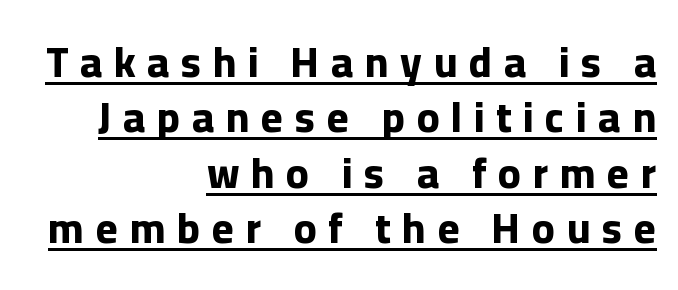
The image shows 42 px bold sans-serif type, upright; set right-aligned, normal line spacing (1.32x), unusually wide letter spacing (+0.28 em), underlined; low stroke contrast and a medium x-height.
